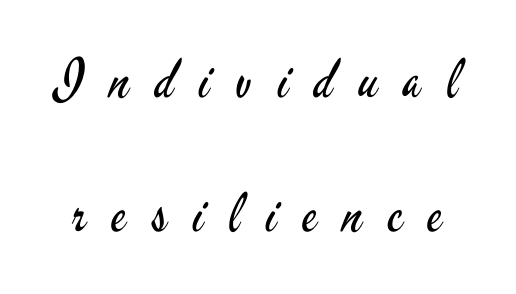
Vertical stems look standard width or narrower in stroke. Vertically, the passage feels expansive, rows floating well apart. The face used here is a sans, in the tradition of grotesques and geometrics. How are the letters spaced? Widely, with obvious added tracking. Decoration check: the copy has no underline. Here the designer chose a conventional face with non-uniform glyph widths.
